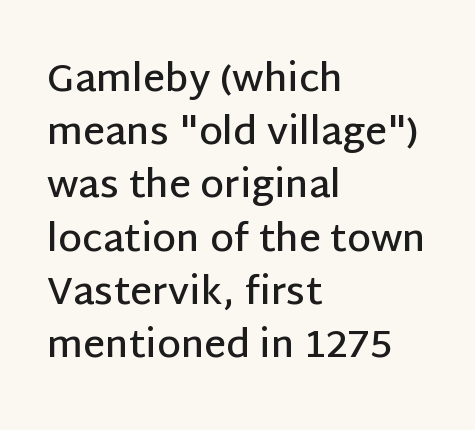
{"serif": "no", "italic": "no", "bold": "semi", "weight": "semibold", "width": "normal", "stroke_contrast": "low", "x_height": "large", "monospaced": "no", "underline": "no", "align": "left", "line_spacing": "normal", "line_spacing_ratio": 1.4, "letter_spacing": "normal", "letter_spacing_em": 0.0, "glyph_px": 38}
